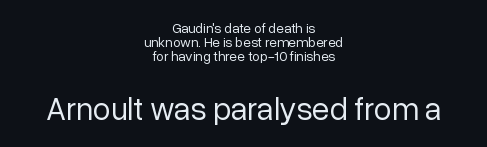
Heft: none added — not bold. Typesetter's note — lower block bumped up in size, upper block left smaller. This rendering employs a face without finishing strokes, i.e., a sans-serif. Standard letterfit; no display-style spreading of the glyphs. Lines of text with bare space underneath.
